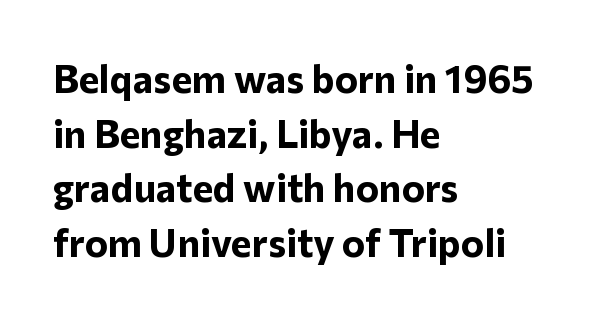
{"serif": "no", "italic": "no", "bold": "yes", "weight": "bold", "width": "normal", "stroke_contrast": "low", "x_height": "medium", "monospaced": "no", "underline": "no", "align": "left", "line_spacing": "normal", "line_spacing_ratio": 1.4, "letter_spacing": "normal", "letter_spacing_em": 0.0, "glyph_px": 39}
